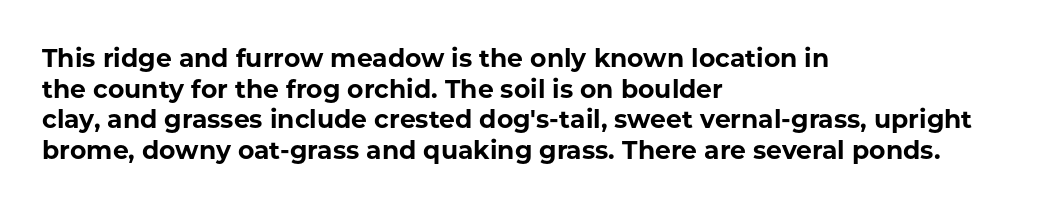
{"italic": "no", "bold": "yes", "underline": "no", "align": "left", "line_spacing_ratio": 1.23, "letter_spacing": "normal", "letter_spacing_em": 0.0, "glyph_px": 25}
